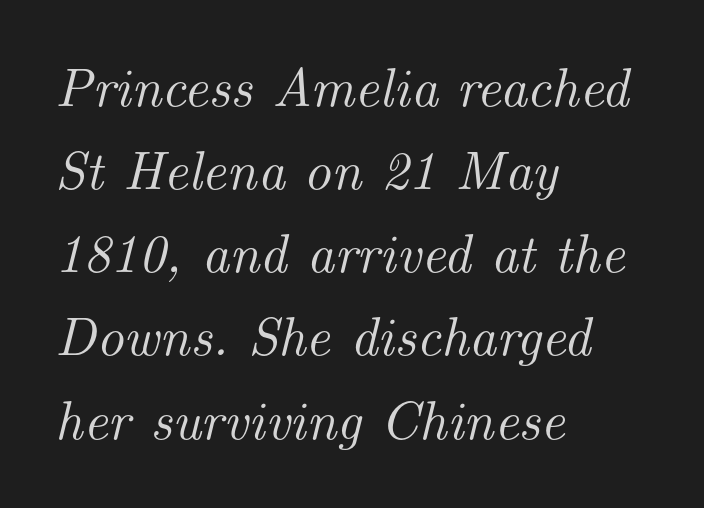
{"serif": "yes", "italic": "yes", "lean": "right", "slant_degrees": 14, "width": "normal", "stroke_contrast": "medium", "x_height": "small", "monospaced": "no", "underline": "no", "align": "left", "line_spacing": "normal", "line_spacing_ratio": 1.54, "letter_spacing": "normal", "letter_spacing_em": 0.0, "glyph_px": 54}
